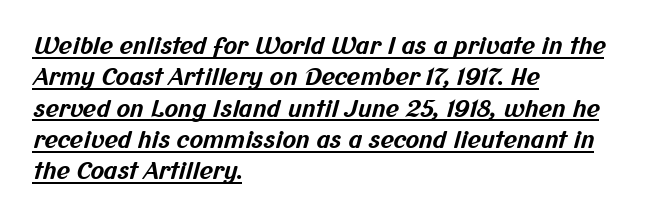
The lines sit at an ordinary, default distance from one another. A rule runs beneath these lines of type. What stands out about the letter spacing? Nothing — it is the standard amount. Look at the stroke-to-counter ratio: heavy, a bold.
